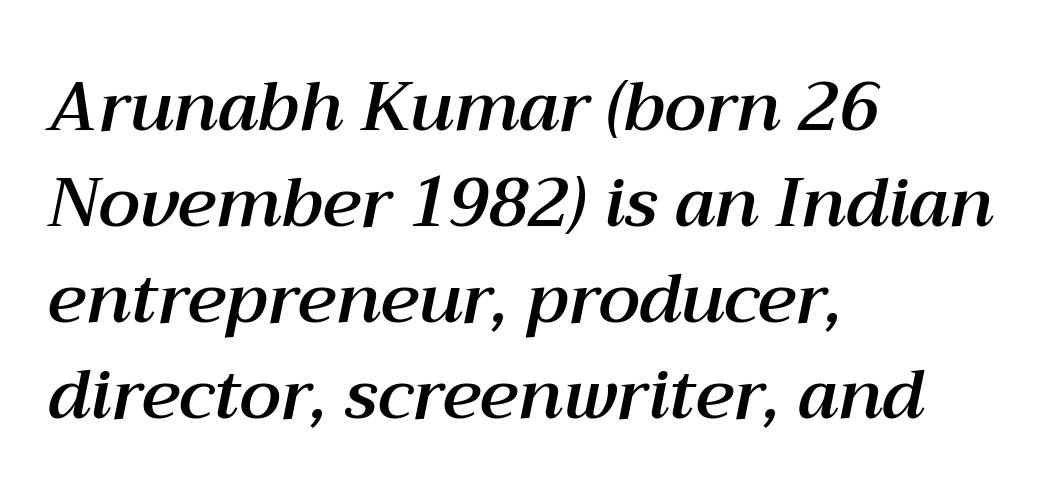
The image shows 68 px text type, italic (leaning right); set left-aligned, normal line spacing (1.41x), normal letter spacing, not underlined; medium stroke contrast and a medium x-height.
